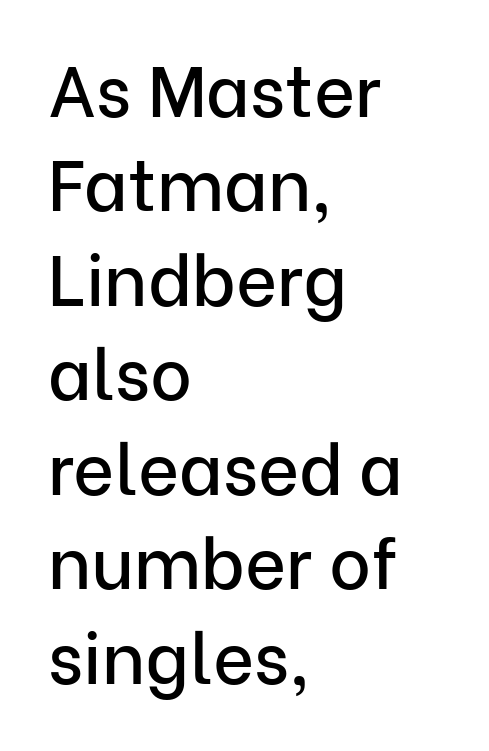
Q: Is the text italic (slanted)? A: No, it is upright.
Q: Is the typeface a serif or a sans-serif typeface? A: Sans-serif.
Q: Is the text underlined? A: No.
Q: How is the paragraph aligned? A: Left-aligned.
Q: Is the spacing between letters normal or unusually wide? A: Normal.
Q: Is the spacing between lines tight, normal or loose? A: Normal.
Q: Width (condensed, normal, or wide)? A: Normal.
Q: Stroke contrast? A: Low.
Q: x-height? A: Medium.
Q: Monospaced? A: No.
